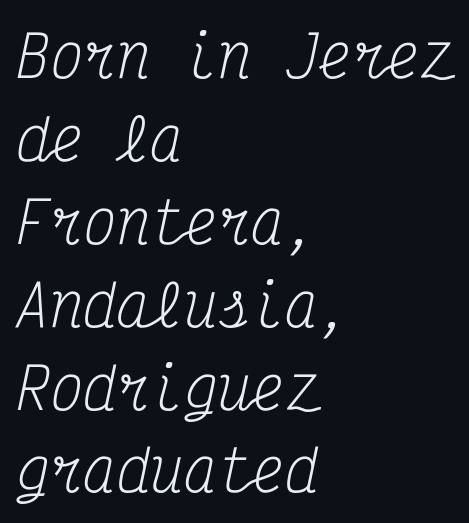
{"serif": "yes", "italic": "yes", "lean": "right", "slant_degrees": 12, "bold": "no", "weight": "regular", "width": "condensed", "stroke_contrast": "medium", "x_height": "medium", "monospaced": "yes", "underline": "no", "align": "left", "line_spacing": "normal", "line_spacing_ratio": 1.48, "letter_spacing": "normal", "letter_spacing_em": 0.0, "glyph_px": 56}
